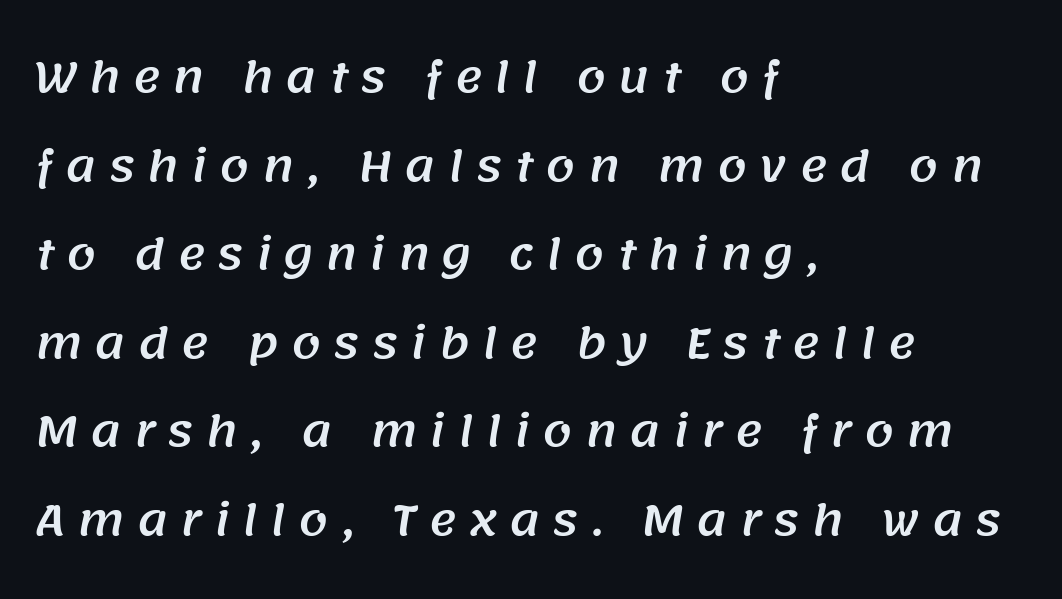
Q: Is the typeface a serif or a sans-serif typeface? A: Sans-serif.
Q: Is the text underlined? A: No.
Q: How is the paragraph aligned? A: Left-aligned.
Q: Is the spacing between letters normal or unusually wide? A: Unusually wide.
Q: Is the spacing between lines tight, normal or loose? A: Loose.
Q: Width (condensed, normal, or wide)? A: Normal.
Q: Stroke contrast? A: Medium.
Q: x-height? A: Large.
Q: Monospaced? A: No.
